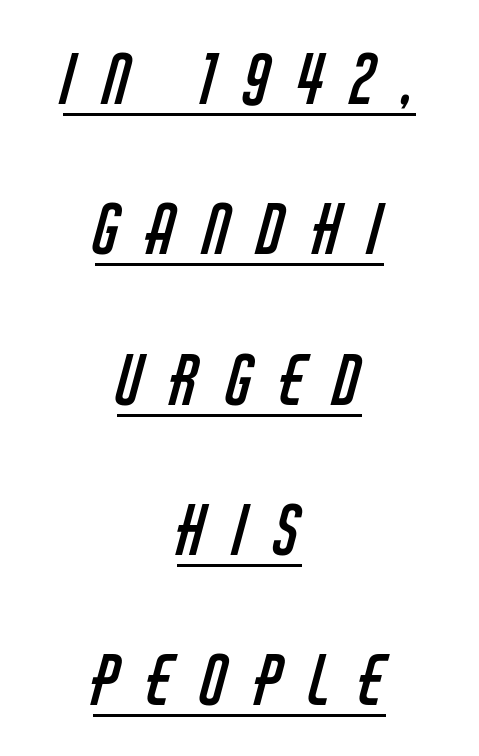
Q: Is the text bold? A: No.
Q: Is the typeface a serif or a sans-serif typeface? A: Sans-serif.
Q: Is the text underlined? A: Yes.
Q: How is the paragraph aligned? A: Centered.
Q: Is the spacing between letters normal or unusually wide? A: Unusually wide.
Q: Is the spacing between lines tight, normal or loose? A: Loose.
Q: Width (condensed, normal, or wide)? A: Condensed.
Q: Stroke contrast? A: Low.
Q: x-height? A: Large.
Q: Monospaced? A: No.
